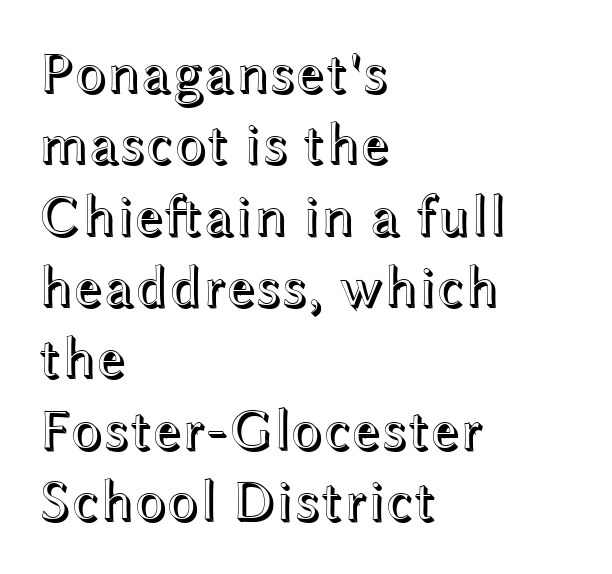
The image shows 58 px wide type, upright; set left-aligned, line spacing 1.23x, normal letter spacing, not underlined; a medium x-height.
